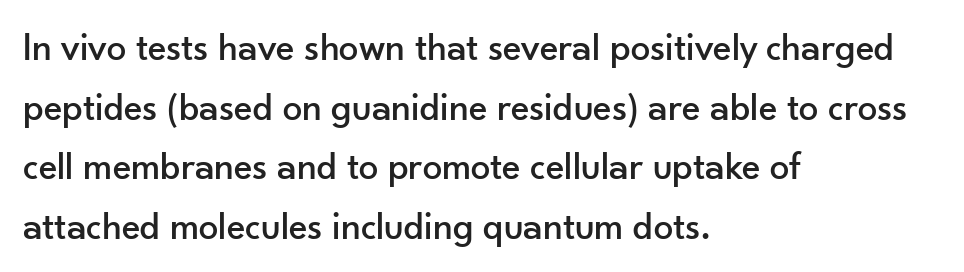
The specimen omits any rule beneath the text block's lines. Serif or sans? Sans — the stroke terminals are bare. Ordinary non-slanted type is in use. Short and long lines alike share a common starting point at left.
